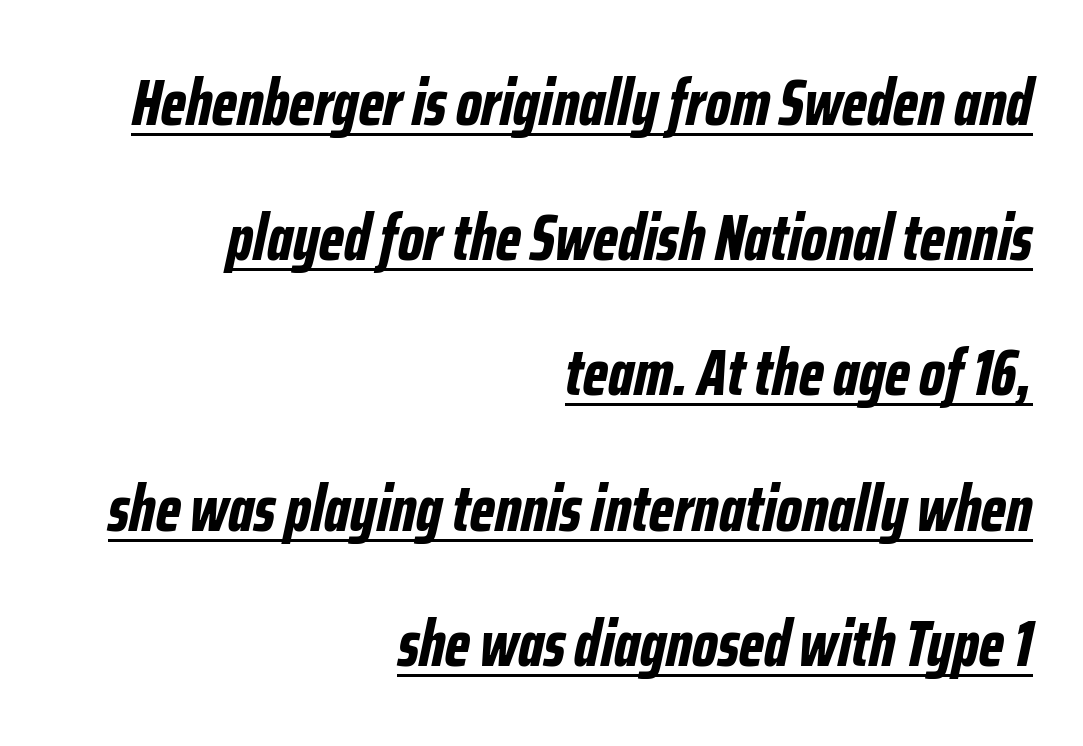
Q: Is the text bold? A: Yes.
Q: Is the text italic (slanted)? A: Yes, it leans right by about 12 degrees.
Q: Is the text underlined? A: Yes.
Q: How is the paragraph aligned? A: Right-aligned.
Q: Is the spacing between letters normal or unusually wide? A: Normal.
Q: Is the spacing between lines tight, normal or loose? A: Loose.
Q: Width (condensed, normal, or wide)? A: Condensed.
Q: Stroke contrast? A: Low.
Q: x-height? A: Medium.
Q: Monospaced? A: No.
